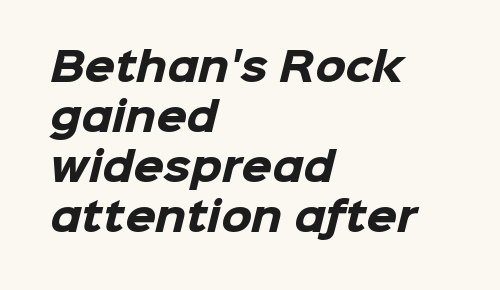
{"serif": "no", "bold": "yes", "weight": "heavy", "width": "normal", "stroke_contrast": "low", "x_height": "medium", "monospaced": "no", "underline": "no", "align": "left", "line_spacing": "normal", "line_spacing_ratio": 1.28, "letter_spacing": "normal", "letter_spacing_em": 0.0, "glyph_px": 39}
